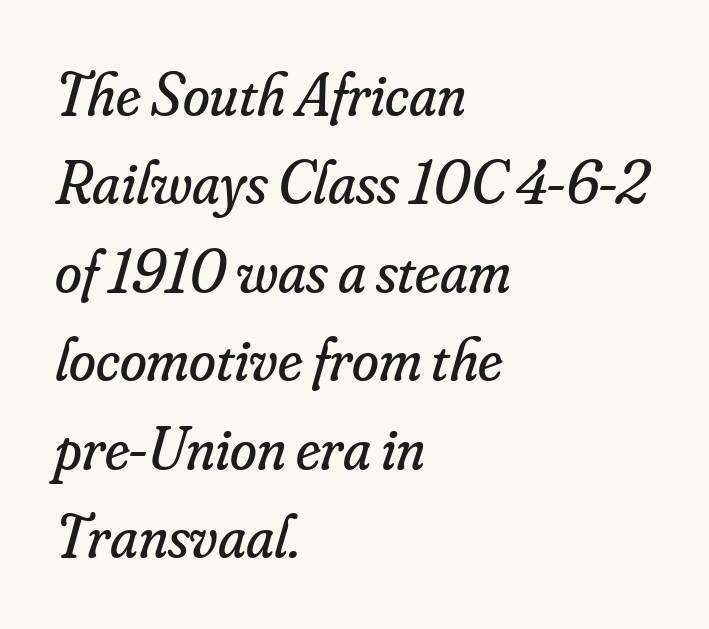
{"serif": "yes", "italic": "yes", "lean": "right", "slant_degrees": 16, "bold": "no", "weight": "regular", "width": "normal", "stroke_contrast": "low", "x_height": "small", "monospaced": "no", "underline": "no", "align": "left", "line_spacing": "normal", "line_spacing_ratio": 1.45, "letter_spacing": "normal", "letter_spacing_em": 0.0, "glyph_px": 61}
